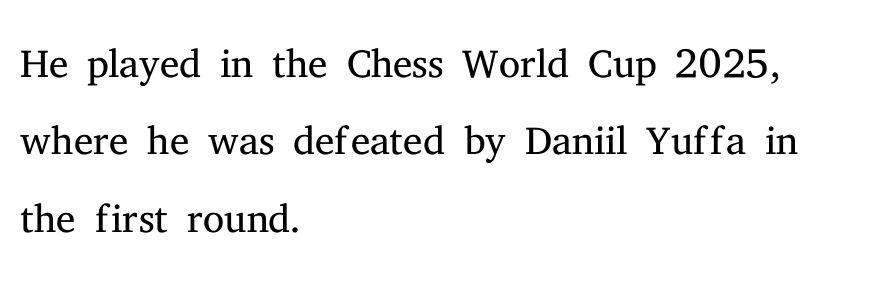
Q: Is the text bold? A: No.
Q: Is the text italic (slanted)? A: No, it is upright.
Q: Is the typeface a serif or a sans-serif typeface? A: Serif.
Q: Is the text underlined? A: No.
Q: How is the paragraph aligned? A: Left-aligned.
Q: Is the spacing between letters normal or unusually wide? A: Normal.
Q: Is the spacing between lines tight, normal or loose? A: Normal.
Q: Width (condensed, normal, or wide)? A: Normal.
Q: Stroke contrast? A: Medium.
Q: x-height? A: Medium.
Q: Monospaced? A: No.
